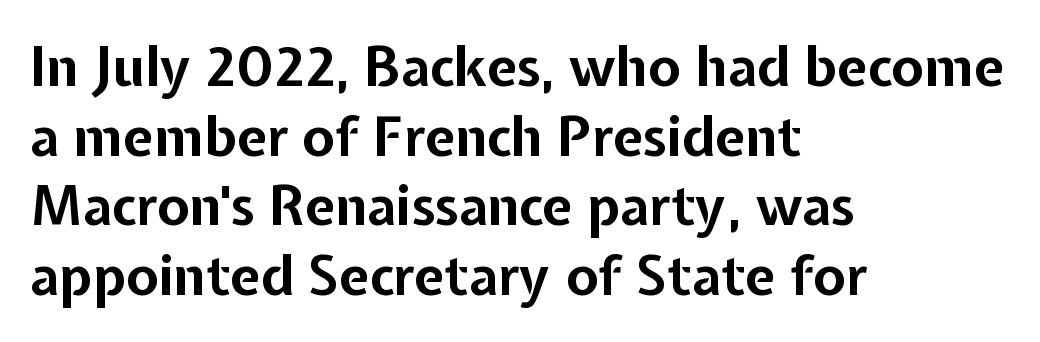
The image shows 54 px bold sans-serif type, upright; set left-aligned, normal line spacing (1.29x), normal letter spacing, not underlined; low stroke contrast and a medium x-height.
